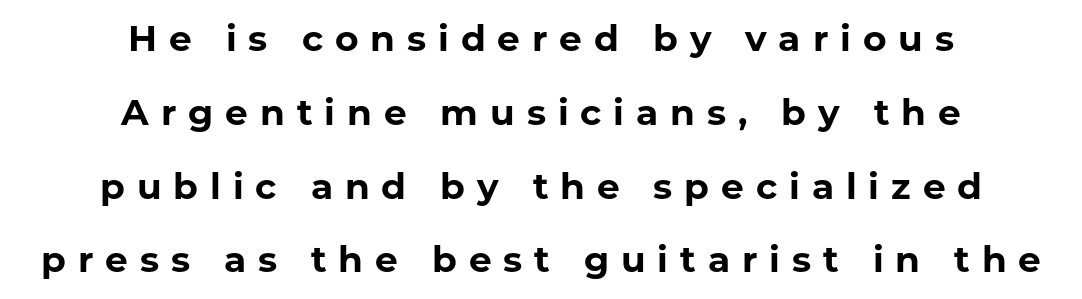
Q: Is the text bold? A: Yes.
Q: Is the text italic (slanted)? A: No, it is upright.
Q: Is the typeface a serif or a sans-serif typeface? A: Sans-serif.
Q: Is the text underlined? A: No.
Q: How is the paragraph aligned? A: Centered.
Q: Is the spacing between letters normal or unusually wide? A: Unusually wide.
Q: Is the spacing between lines tight, normal or loose? A: Loose.
Q: Width (condensed, normal, or wide)? A: Normal.
Q: Stroke contrast? A: Low.
Q: x-height? A: Medium.
Q: Monospaced? A: No.
